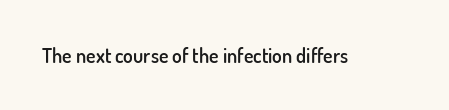
The image shows 20 px text type, upright; set normal letter spacing, not underlined.
